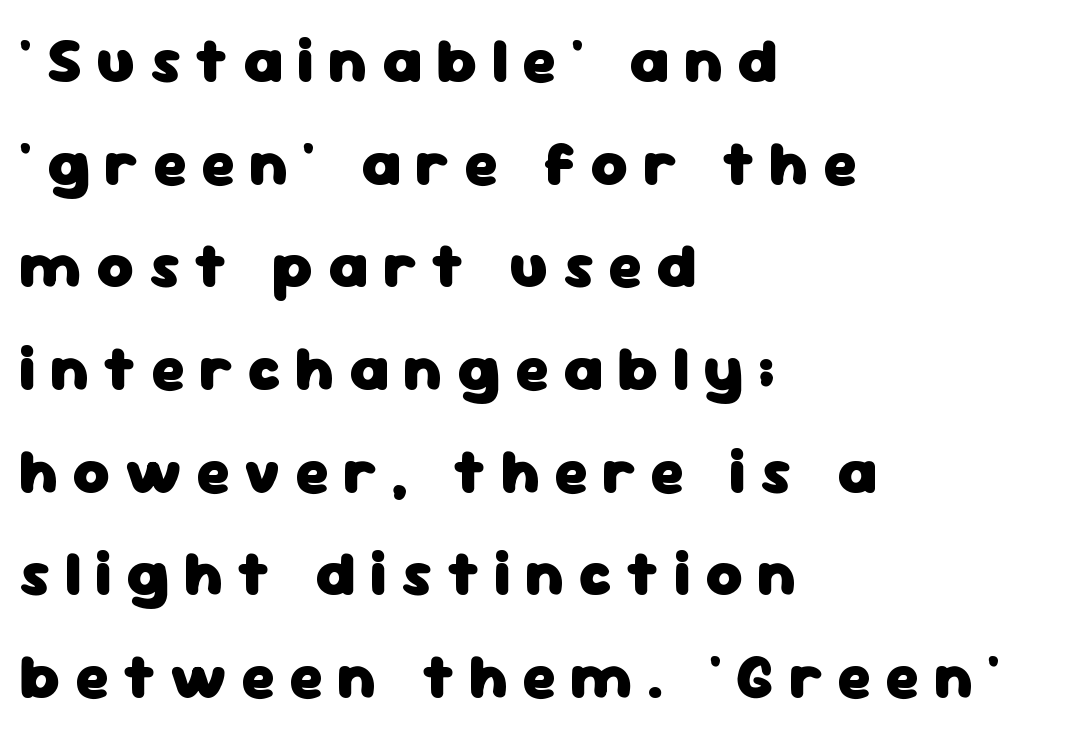
Q: Is the text bold? A: Yes.
Q: Is the text italic (slanted)? A: No, it is upright.
Q: Is the typeface a serif or a sans-serif typeface? A: Sans-serif.
Q: Is the text underlined? A: No.
Q: How is the paragraph aligned? A: Left-aligned.
Q: Is the spacing between letters normal or unusually wide? A: Unusually wide.
Q: Is the spacing between lines tight, normal or loose? A: Normal.
Q: Width (condensed, normal, or wide)? A: Normal.
Q: Stroke contrast? A: Low.
Q: x-height? A: Medium.
Q: Monospaced? A: No.
